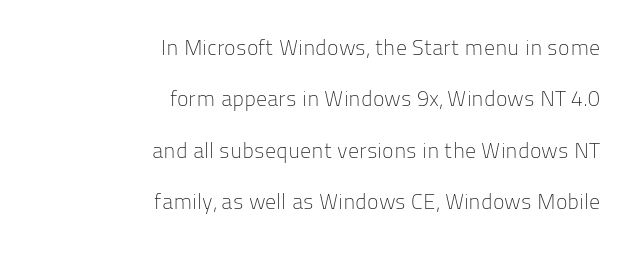
Q: Is the text bold? A: No.
Q: Is the text italic (slanted)? A: No, it is upright.
Q: Is the text underlined? A: No.
Q: How is the paragraph aligned? A: Right-aligned.
Q: Is the spacing between letters normal or unusually wide? A: Normal.
Q: Is the spacing between lines tight, normal or loose? A: Loose.
